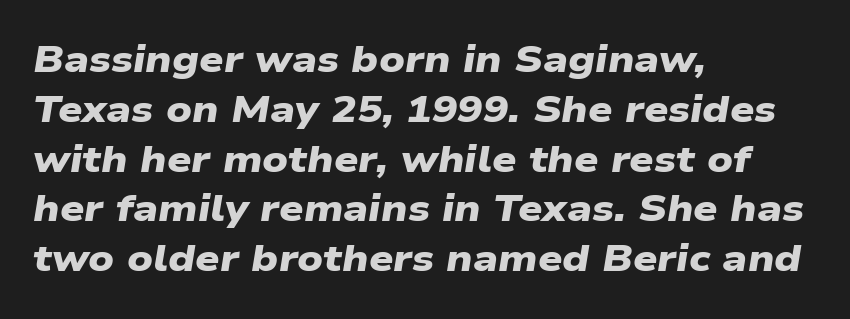
Glyph-to-glyph distance matches everyday printed text. Nobody drew a line under any word here. A typesetter would call this proportional, since set widths differ per character. Honestly, the row spacing looks completely unremarkable. What kind of face is this? One without serifs — a sans.
